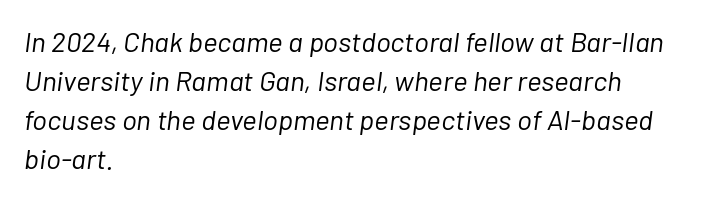
The image shows 28 px light type, italic (leaning right); set left-aligned, normal line spacing (1.39x), normal letter spacing, not underlined; low stroke contrast and a medium x-height.
